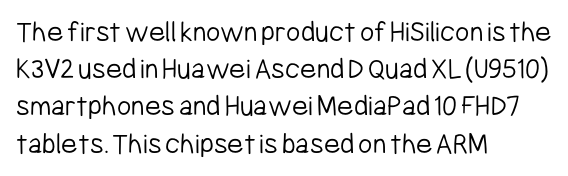
The image shows 31 px light, condensed sans-serif type, upright; set left-aligned, line spacing 1.2x, normal letter spacing, not underlined; low stroke contrast and a medium x-height.
